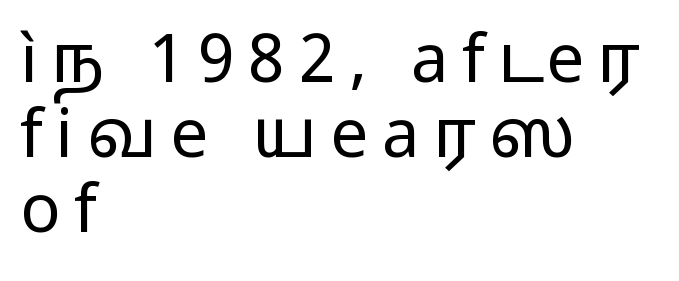
{"serif": "no", "italic": "no", "bold": "no", "weight": "regular", "width": "wide", "stroke_contrast": "low", "x_height": "medium", "monospaced": "no", "underline": "no", "align": "left", "line_spacing": "tight", "line_spacing_ratio": 1.12, "letter_spacing": "wide", "letter_spacing_em": 0.2, "glyph_px": 67}
